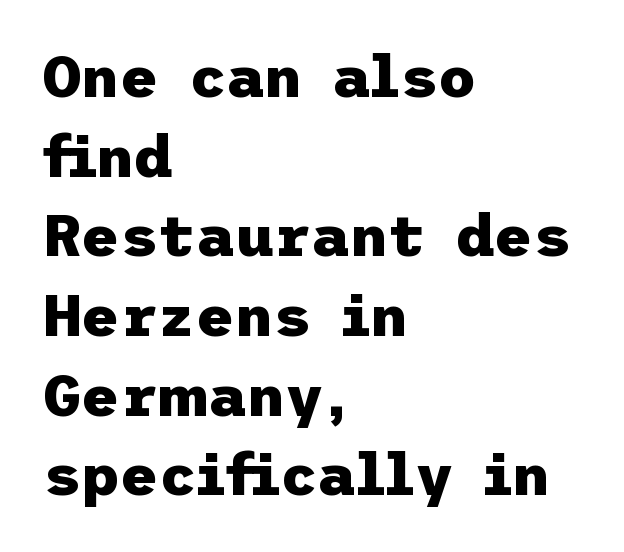
The lines sit at an ordinary, default distance from one another. Check under the words: just untouched page. A typesetter would label this face a sans. Chunky letters — that's bold for sure. You can tell it's not italic because the verticals are truly vertical.
